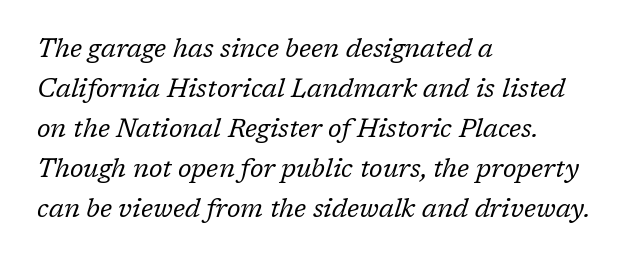
Honestly, there is no underline to notice here at all. Students, observe: this is what conventionally led text looks like. The paragraph shown leans on its left margin. Default kerning and tracking; the words read as compact shapes. A quiet, ordinary-to-light weight characterises the typeface.
